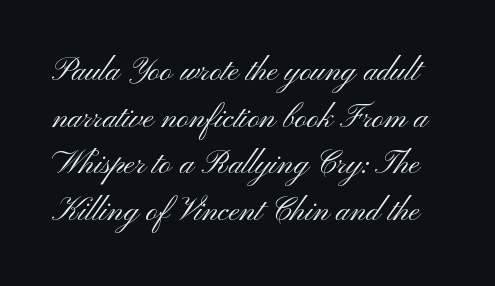
Underline: absent. These lines keep a tight, regular rhythm from letter to letter. These lines are rendered in a variable-pitch font. You can tell from the bare stems that sans-serif type was used.
